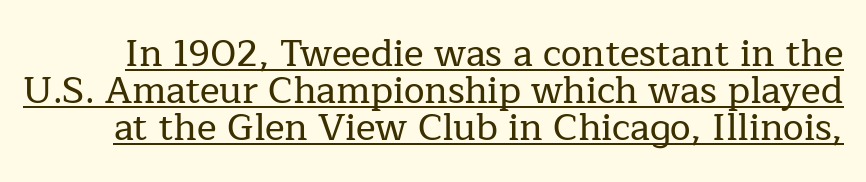
The face used here is proportionally spaced, like ordinary book or web type. The rendering keeps characters at their native spacing. To sum up the face: it has serifs. A rule runs beneath these lines of type. The vertical gap from one line to the next is small.
